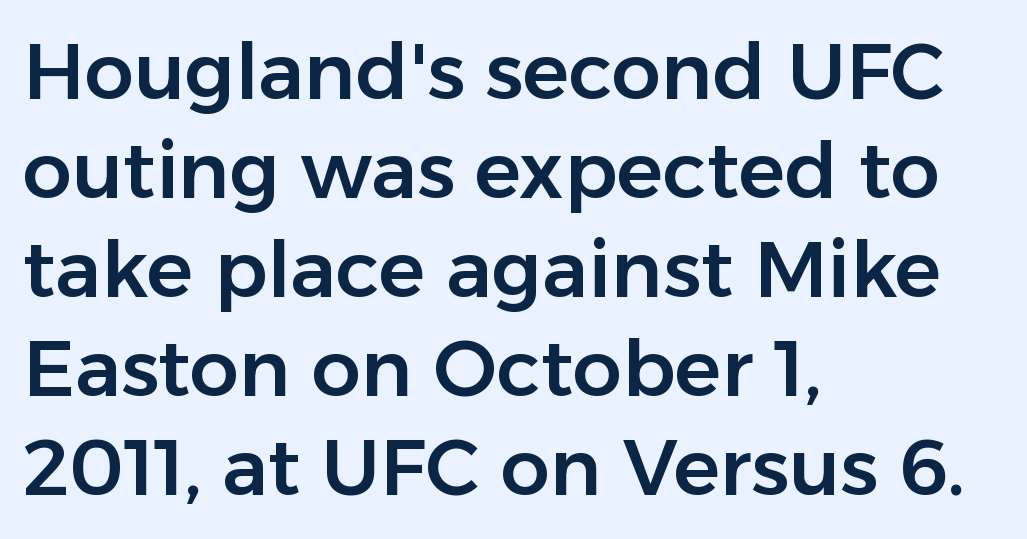
The image shows 78 px sans-serif type, upright; set left-aligned, normal line spacing (1.27x), normal letter spacing, not underlined; low stroke contrast and a medium x-height.
